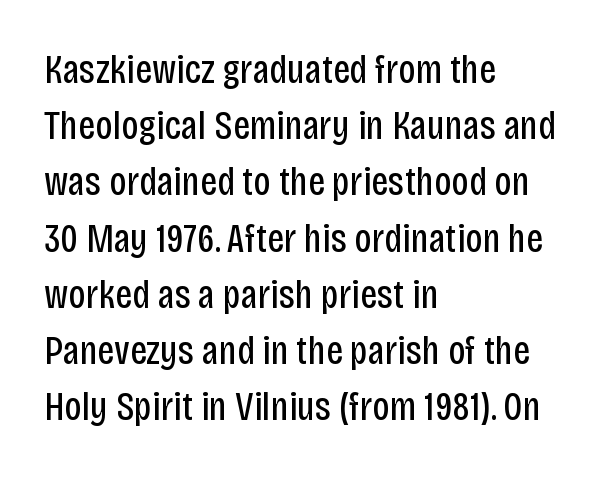
The image shows 41 px regular-weight, condensed sans-serif type, upright; set left-aligned, normal line spacing (1.37x), normal letter spacing, not underlined; low stroke contrast and a large x-height.
